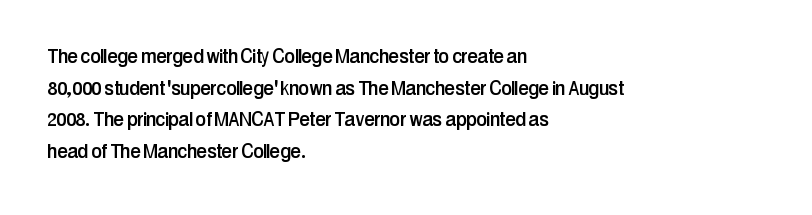
The letterforms sit shoulder to shoulder at normal distance. In terms of leading, this rendering sits right in the middle. The rendering anchors every line to the left-hand side. Style check: upright.
